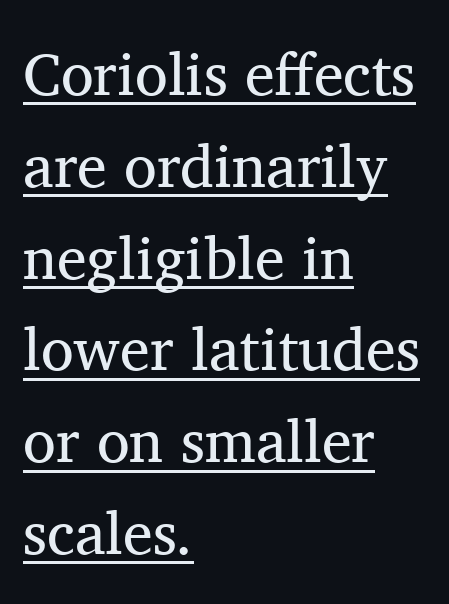
{"serif": "yes", "italic": "no", "bold": "no", "weight": "regular", "width": "normal", "stroke_contrast": "medium", "x_height": "medium", "monospaced": "no", "underline": "yes", "align": "left", "line_spacing": "normal", "line_spacing_ratio": 1.53, "letter_spacing": "normal", "letter_spacing_em": 0.0, "glyph_px": 60}
